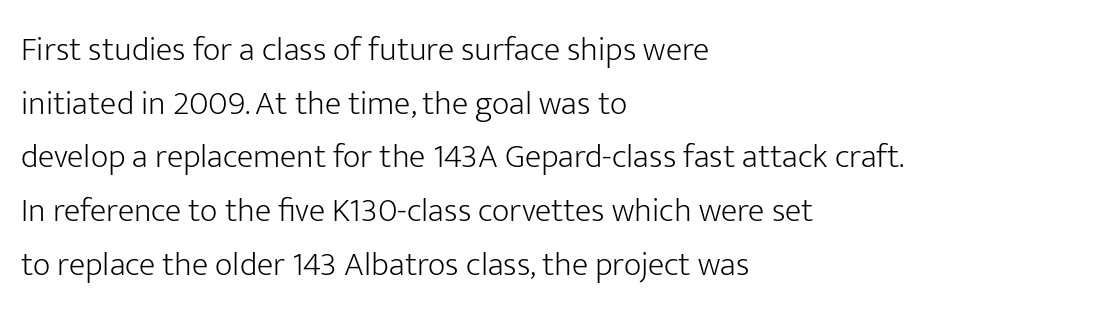
The image shows 34 px light sans-serif type, upright; set left-aligned, normal line spacing (1.58x), normal letter spacing, not underlined; low stroke contrast and a medium x-height.
